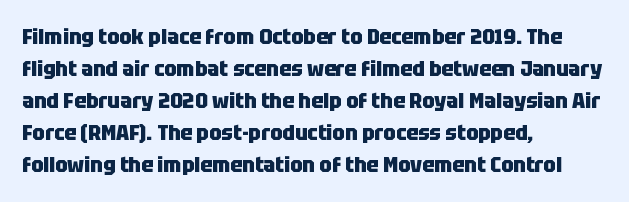
Q: Is the text bold? A: Yes.
Q: Is the text italic (slanted)? A: No, it is upright.
Q: Is the text underlined? A: No.
Q: How is the paragraph aligned? A: Left-aligned.
Q: Is the spacing between letters normal or unusually wide? A: Normal.
Q: Is the spacing between lines tight, normal or loose? A: Normal.
